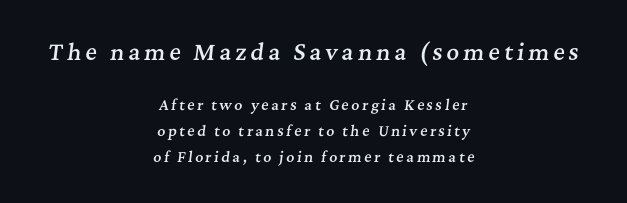
Q: Is the text bold? A: Semi-bold.
Q: Is the text italic (slanted)? A: Yes, it leans right by about 7 degrees.
Q: Is the text underlined? A: No.
Q: How is the paragraph aligned? A: Centered.
Q: Which block of text is set in a larger size, the first (top) or the second (bottom)? A: The first (top) one.
